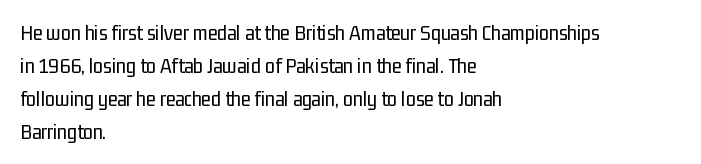
Q: Is the text bold? A: No.
Q: Is the text italic (slanted)? A: No, it is upright.
Q: Is the text underlined? A: No.
Q: How is the paragraph aligned? A: Left-aligned.
Q: Is the spacing between letters normal or unusually wide? A: Normal.
Q: Is the spacing between lines tight, normal or loose? A: Normal.
